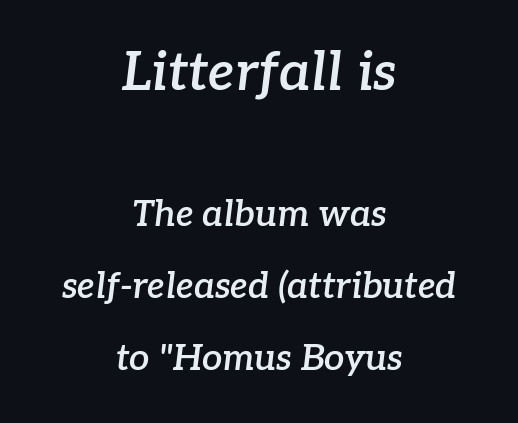
{"serif": "yes", "italic": "yes", "lean": "right", "slant_degrees": 7, "bold": "semi", "weight": "semibold", "width": "normal", "stroke_contrast": "low", "x_height": "medium", "monospaced": "no", "underline": "no", "align": "center", "line_spacing": "loose", "line_spacing_ratio": 2.01, "letter_spacing": "normal", "letter_spacing_em": 0.0, "larger_block": "first", "size_ratio": 1.5, "glyph_px": 54}
